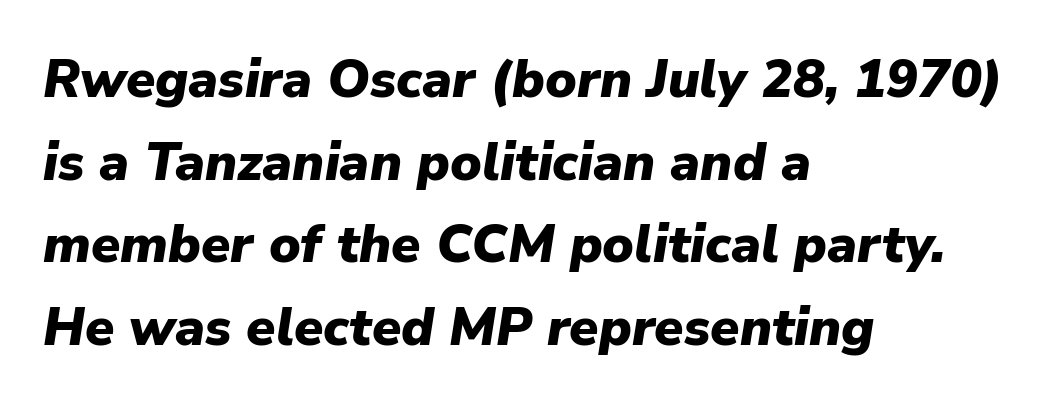
{"italic": "yes", "lean": "right", "slant_degrees": 9, "bold": "yes", "weight": "heavy", "width": "normal", "stroke_contrast": "low", "x_height": "medium", "monospaced": "no", "underline": "no", "align": "left", "line_spacing": "normal", "line_spacing_ratio": 1.56, "letter_spacing": "normal", "letter_spacing_em": 0.0, "glyph_px": 53}
